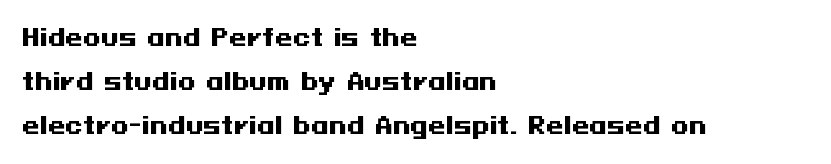
{"italic": "no", "bold": "yes", "underline": "no", "align": "left", "line_spacing": "loose", "line_spacing_ratio": 1.92, "letter_spacing": "normal", "letter_spacing_em": 0.0, "glyph_px": 23}
